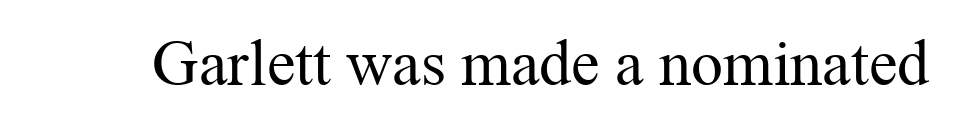
Q: Is the text bold? A: No.
Q: Is the text italic (slanted)? A: No, it is upright.
Q: Is the typeface a serif or a sans-serif typeface? A: Serif.
Q: Is the text underlined? A: No.
Q: Is the spacing between letters normal or unusually wide? A: Normal.
Q: Width (condensed, normal, or wide)? A: Normal.
Q: Stroke contrast? A: Medium.
Q: x-height? A: Medium.
Q: Monospaced? A: No.
